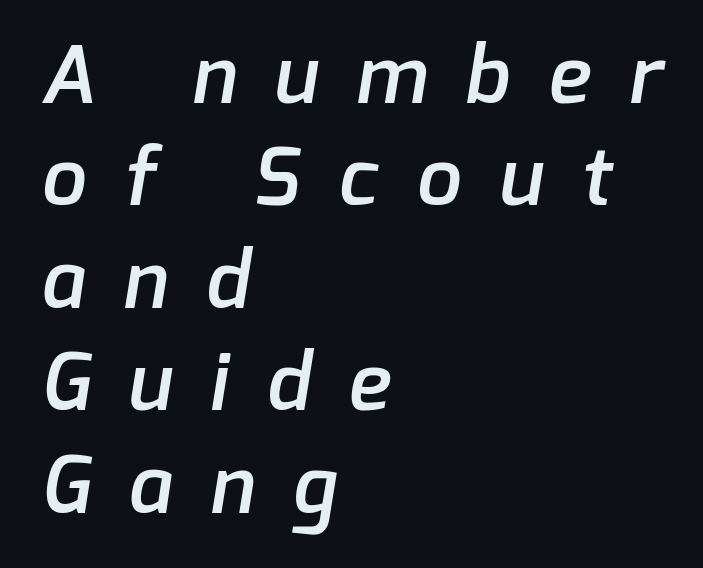
Q: Is the text bold? A: Semi-bold.
Q: Is the typeface a serif or a sans-serif typeface? A: Sans-serif.
Q: Is the text underlined? A: No.
Q: How is the paragraph aligned? A: Left-aligned.
Q: Is the spacing between letters normal or unusually wide? A: Unusually wide.
Q: Is the spacing between lines tight, normal or loose? A: Normal.
Q: Width (condensed, normal, or wide)? A: Normal.
Q: Stroke contrast? A: Low.
Q: x-height? A: Medium.
Q: Monospaced? A: No.
